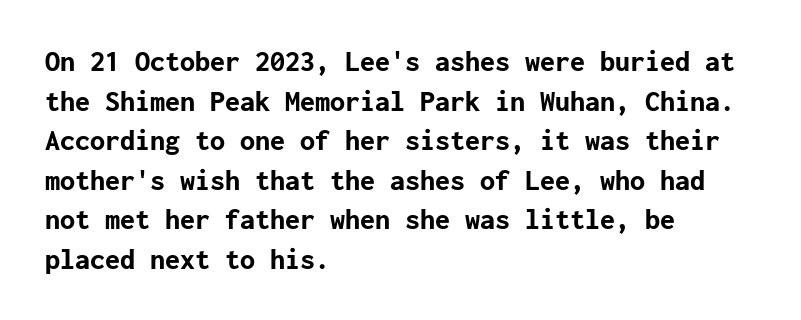
Q: Is the text bold? A: Yes.
Q: Is the text italic (slanted)? A: No, it is upright.
Q: Is the typeface a serif or a sans-serif typeface? A: Sans-serif.
Q: Is the text underlined? A: No.
Q: How is the paragraph aligned? A: Left-aligned.
Q: Is the spacing between letters normal or unusually wide? A: Normal.
Q: Is the spacing between lines tight, normal or loose? A: Normal.
Q: Width (condensed, normal, or wide)? A: Normal.
Q: Stroke contrast? A: Low.
Q: x-height? A: Medium.
